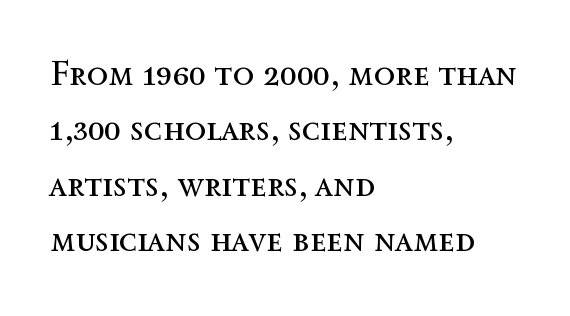
{"italic": "no", "bold": "no", "weight": "regular", "width": "normal", "x_height": "medium", "monospaced": "no", "underline": "no", "align": "left", "line_spacing": "normal", "line_spacing_ratio": 1.58, "letter_spacing": "normal", "letter_spacing_em": 0.0, "glyph_px": 35}
